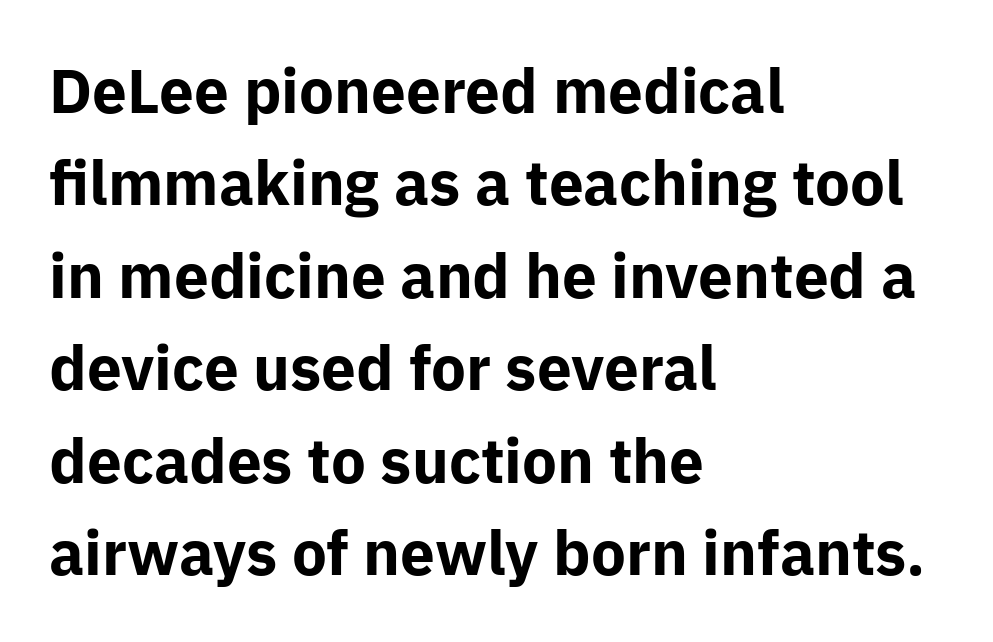
Posture: straight, roman, zero tilt. To sum up the face: it is a sans, with no serifs. Proportional: the letters do not fall into vertical columns. Line starts are locked; line ends wander.
